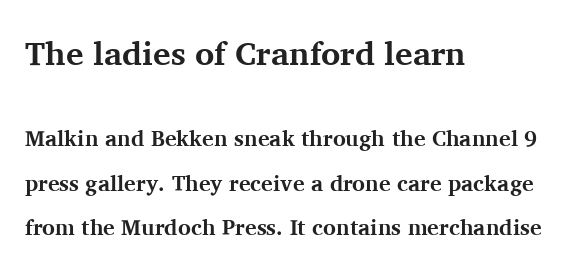
Notice how the stems are strictly vertical — no italics here. The rendering uses natural spacing where letterforms have individual widths. Look at the bottom of the vertical strokes: they flare into serifs here. The passage shown has conventional tracking throughout. In terms of weight, the rendering is a true, heavy bold.
